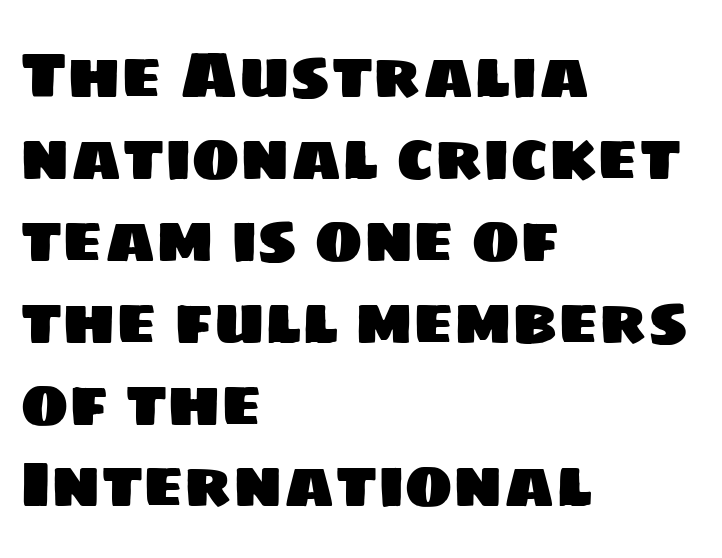
The image shows 65 px sans-serif type; set left-aligned, normal line spacing (1.26x), normal letter spacing, not underlined; low stroke contrast and a large x-height.
